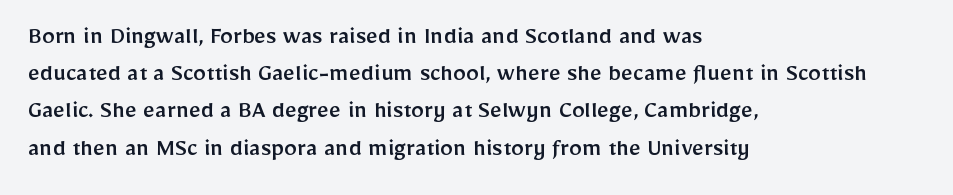
The image shows 26 px text type, upright; set left-aligned, normal line spacing (1.43x), normal letter spacing, not underlined.
